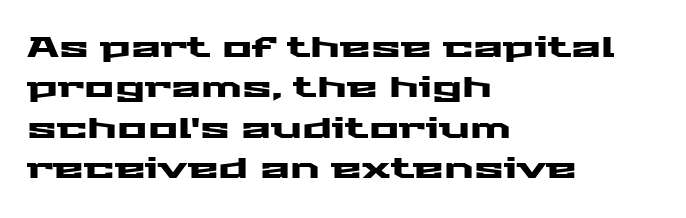
The image shows 28 px wide sans-serif type, upright; set left-aligned, normal line spacing (1.44x), normal letter spacing, not underlined; medium stroke contrast and a medium x-height.
